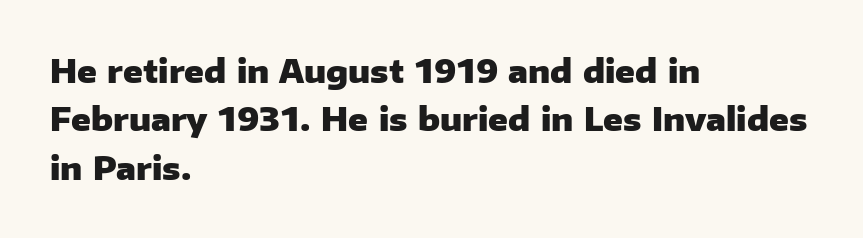
Q: Is the text bold? A: Yes.
Q: Is the text italic (slanted)? A: No, it is upright.
Q: Is the typeface a serif or a sans-serif typeface? A: Sans-serif.
Q: Is the text underlined? A: No.
Q: How is the paragraph aligned? A: Left-aligned.
Q: Is the spacing between letters normal or unusually wide? A: Normal.
Q: Is the spacing between lines tight, normal or loose? A: Normal.
Q: Width (condensed, normal, or wide)? A: Normal.
Q: Stroke contrast? A: Low.
Q: x-height? A: Medium.
Q: Monospaced? A: No.
